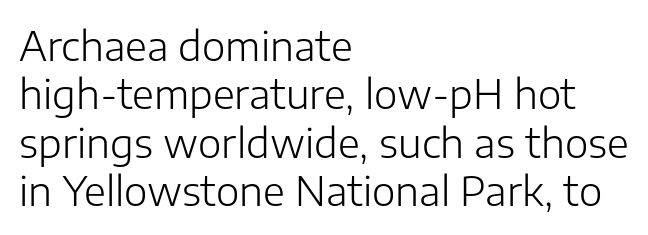
This sample uses plain, unmodified letter spacing. Varying glyph widths throughout — classic text-font behaviour. Classification — sans serif. The lettering holds an erect, upright posture throughout. The letters look calm and open, with moderate or lighter stems. The compositor pushed each line to the left boundary.
